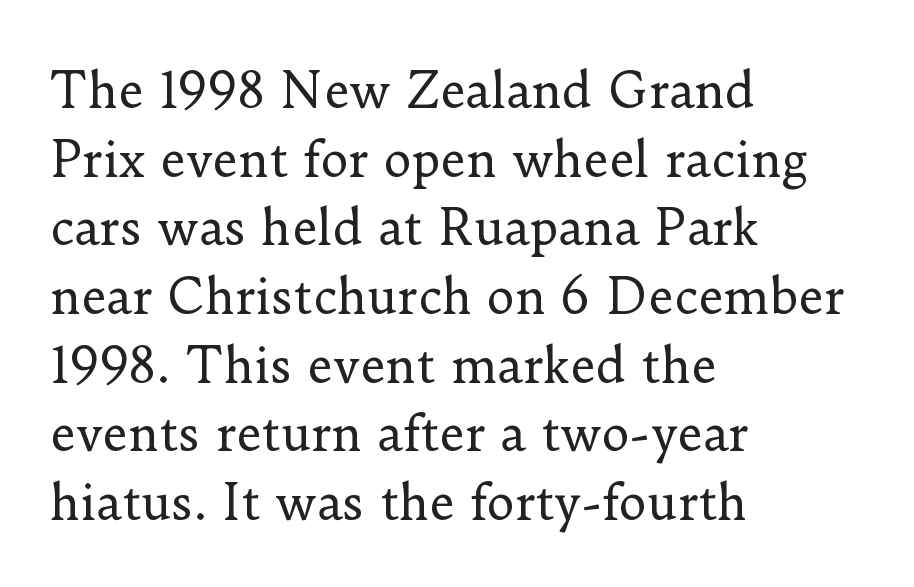
Q: Is the text bold? A: No.
Q: Is the text italic (slanted)? A: No, it is upright.
Q: Is the typeface a serif or a sans-serif typeface? A: Serif.
Q: Is the text underlined? A: No.
Q: How is the paragraph aligned? A: Left-aligned.
Q: Is the spacing between letters normal or unusually wide? A: Normal.
Q: Is the spacing between lines tight, normal or loose? A: Normal.
Q: Width (condensed, normal, or wide)? A: Normal.
Q: Stroke contrast? A: Low.
Q: x-height? A: Small.
Q: Monospaced? A: No.
